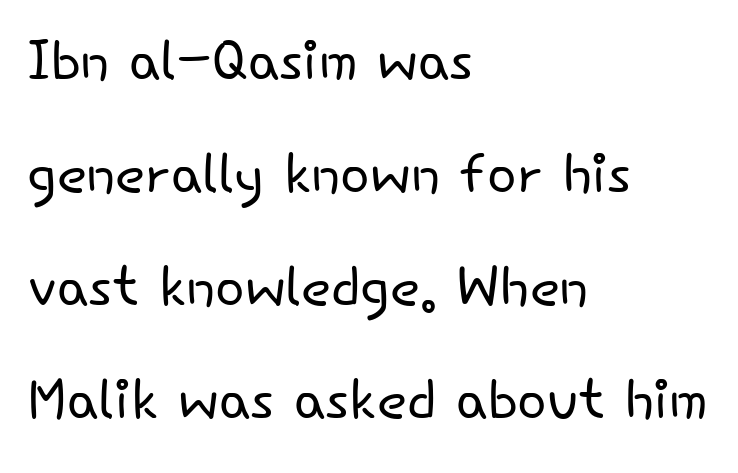
{"serif": "no", "italic": "no", "bold": "no", "weight": "light", "width": "normal", "stroke_contrast": "low", "x_height": "small", "monospaced": "no", "underline": "no", "align": "left", "line_spacing": "normal", "line_spacing_ratio": 1.45, "letter_spacing": "normal", "letter_spacing_em": 0.0, "glyph_px": 78}
